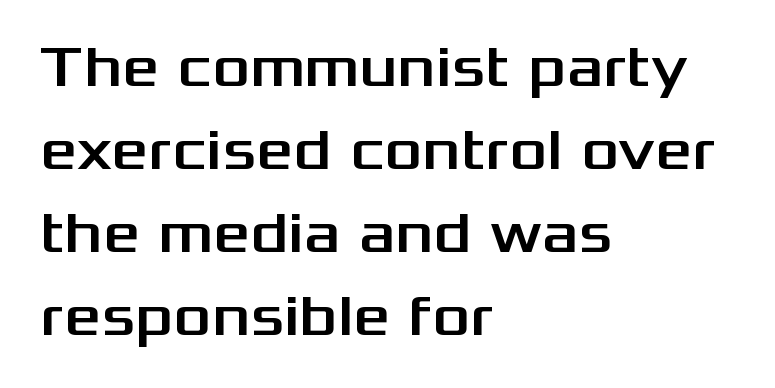
Q: Is the text italic (slanted)? A: No, it is upright.
Q: Is the typeface a serif or a sans-serif typeface? A: Sans-serif.
Q: Is the text underlined? A: No.
Q: How is the paragraph aligned? A: Left-aligned.
Q: Is the spacing between letters normal or unusually wide? A: Normal.
Q: Is the spacing between lines tight, normal or loose? A: Normal.
Q: Width (condensed, normal, or wide)? A: Wide.
Q: Stroke contrast? A: Medium.
Q: x-height? A: Medium.
Q: Monospaced? A: No.
